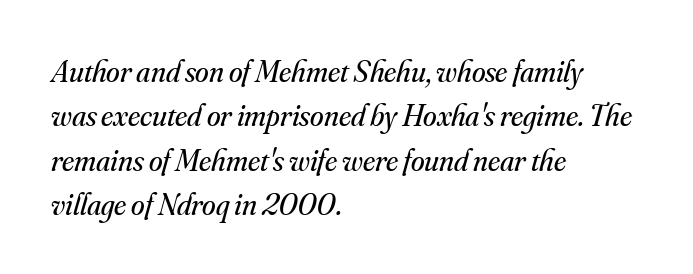
The typography opts for an oblique posture over an upright one. Character widths vary here, with narrow letters taking less room than wide ones. These lines are set flush left with a ragged right edge. Is the stroke heavy? The answer is a plain regular-or-lighter. Regarding serifs, this sample has them.
